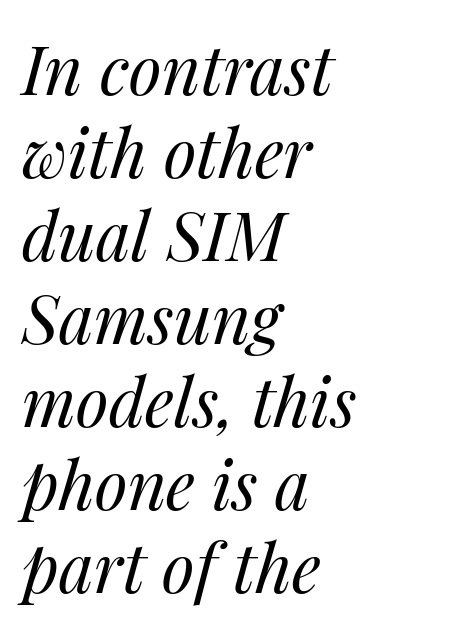
{"italic": "yes", "lean": "right", "slant_degrees": 14, "bold": "no", "weight": "regular", "width": "normal", "stroke_contrast": "medium", "x_height": "medium", "monospaced": "no", "underline": "no", "align": "left", "line_spacing_ratio": 1.24, "letter_spacing": "normal", "letter_spacing_em": 0.0, "glyph_px": 67}
